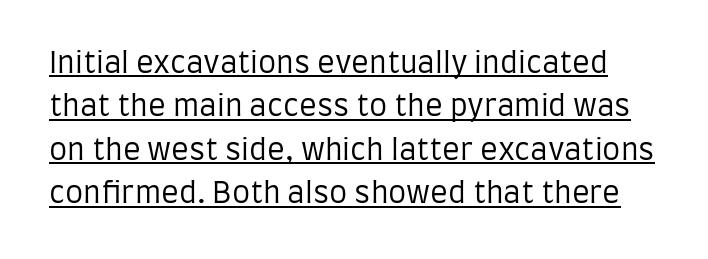
{"serif": "no", "italic": "no", "bold": "no", "weight": "regular", "width": "condensed", "stroke_contrast": "low", "x_height": "large", "monospaced": "no", "underline": "yes", "line_spacing": "normal", "line_spacing_ratio": 1.5, "letter_spacing": "normal", "letter_spacing_em": 0.0, "glyph_px": 29}
